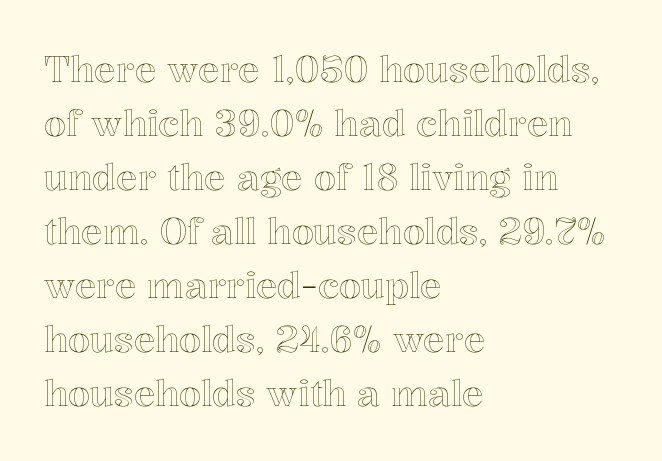
Tall strokes in this sample are plumb rather than angled. The designer left line spacing at the default. Rule under the text: the space is simply empty. Proportional: the letters do not fall into vertical columns. Short and long lines alike share a common starting point at left.
